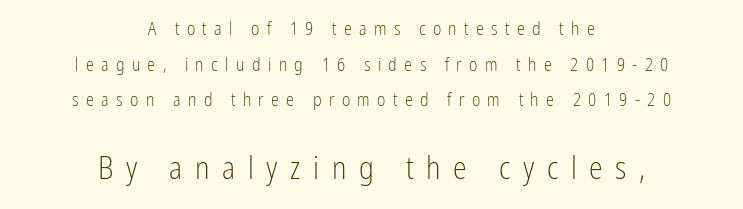
The image shows 31 px light, condensed sans-serif type, upright; set centered, loose line spacing (1.98x), unusually wide letter spacing (+0.41 em), not underlined; the second (bottom) block is 1.72x larger; low stroke contrast and a medium x-height.
